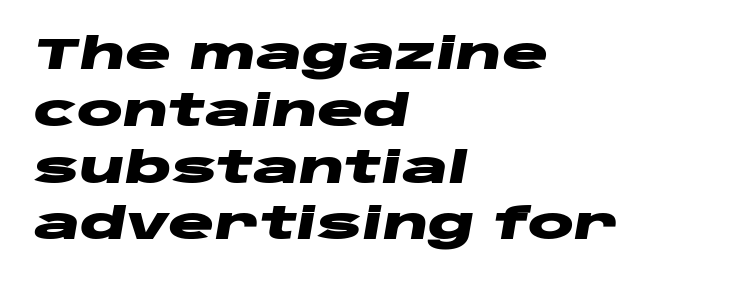
{"italic": "yes", "lean": "right", "slant_degrees": 10, "bold": "yes", "weight": "heavy", "width": "wide", "stroke_contrast": "low", "x_height": "large", "monospaced": "no", "underline": "no", "align": "left", "line_spacing": "normal", "line_spacing_ratio": 1.32, "letter_spacing": "normal", "letter_spacing_em": 0.0, "glyph_px": 43}
